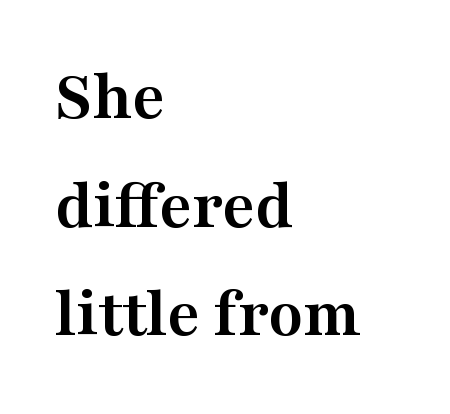
{"serif": "yes", "italic": "no", "bold": "yes", "weight": "semibold", "width": "wide", "stroke_contrast": "medium", "x_height": "medium", "monospaced": "no", "underline": "no", "align": "left", "line_spacing": "normal", "line_spacing_ratio": 1.53, "letter_spacing": "normal", "letter_spacing_em": 0.0, "glyph_px": 71}
